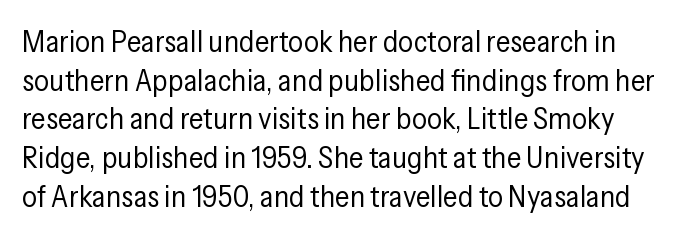
The typeface has the unassuming heft of standard copy or less. The words here are not underlined. How are the letters spaced? Ordinarily, with no added tracking. Check where the strokes stop: nothing finishes them off — pure sans. Regular leading. Does the lettering tilt? It doesn't — this is upright.
